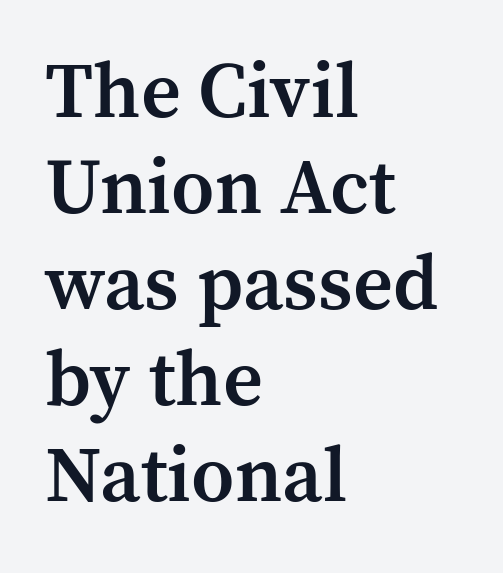
Q: Is the text bold? A: Semi-bold.
Q: Is the text italic (slanted)? A: No, it is upright.
Q: Is the typeface a serif or a sans-serif typeface? A: Serif.
Q: Is the text underlined? A: No.
Q: How is the paragraph aligned? A: Left-aligned.
Q: Is the spacing between letters normal or unusually wide? A: Normal.
Q: Width (condensed, normal, or wide)? A: Normal.
Q: Stroke contrast? A: Medium.
Q: x-height? A: Medium.
Q: Monospaced? A: No.
